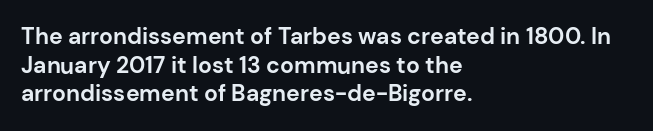
Every character sits straight up, as roman type does. Stroke thickness is high; the sample reads as a true bold. Inter-character spacing is left at the font's built-in metrics. Casual observation: everything's shoved over to the left. The specimen omits any rule beneath the text block's lines.
